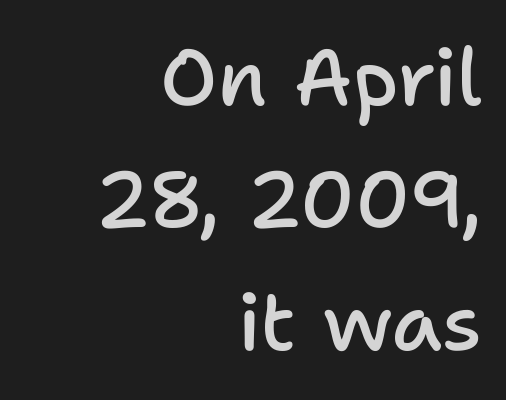
The axis of the letterforms is exactly vertical. To sum up the face: it is a sans, with no serifs. Standard letterfit; no display-style spreading of the glyphs. Firm but not heavy-handed strokes: this text is semibold. Spacing verdict: proportional, widths tailored to each character. This sample is right-justified, so line beginnings fall wherever the words allow.
